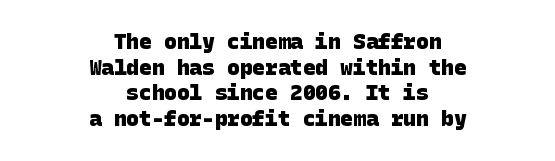
Look at the stroke-to-counter ratio: heavy, a bold. Reading down the block, each line starts at a different indent, mirrored at its end. Default kerning and tracking; the words read as compact shapes. Any mark beneath the type? The region is blank.
